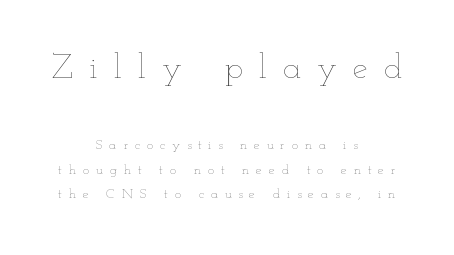
The image shows 34 px thin, wide type, upright; set centered, line spacing 1.74x, unusually wide letter spacing (+0.47 em), not underlined; the first (top) block is 2.43x larger; low stroke contrast and a small x-height.
